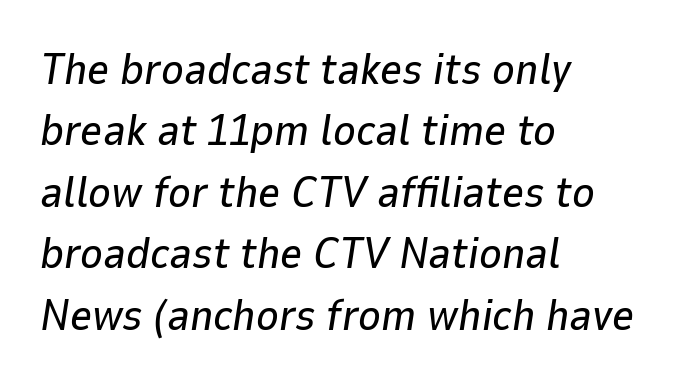
The image shows 43 px text type, italic (leaning right); set left-aligned, normal line spacing (1.43x), normal letter spacing, not underlined; low stroke contrast and a medium x-height.
